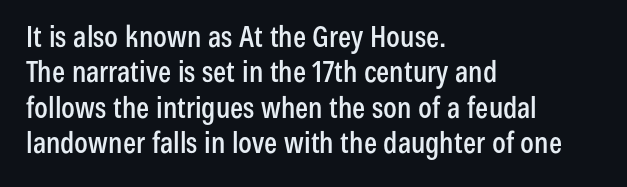
The letters stand upright; this is a roman face. Glance below the letters and you will spot only blank space. Character widths vary here, with narrow letters taking less room than wide ones. Typographically, this falls in the sans-serif category.
